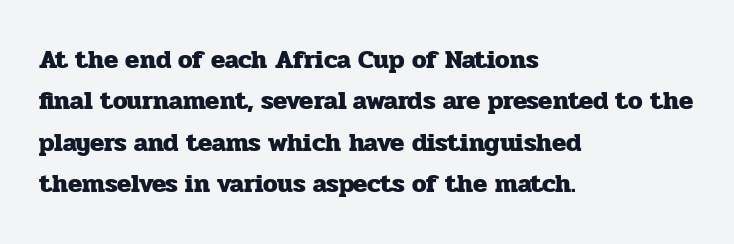
The image shows 26 px bold type, upright; set left-aligned, normal line spacing (1.59x), normal letter spacing, not underlined.
